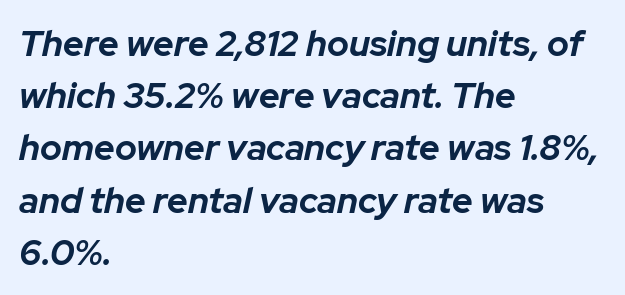
The image shows 36 px bold type, italic (leaning right); set left-aligned, normal line spacing (1.45x), normal letter spacing, not underlined; low stroke contrast and a medium x-height.
